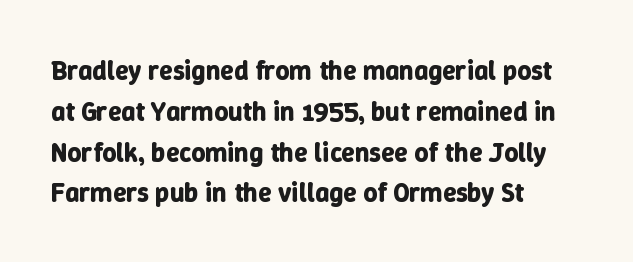
Q: Is the text bold? A: Yes.
Q: Is the text italic (slanted)? A: No, it is upright.
Q: Is the text underlined? A: No.
Q: How is the paragraph aligned? A: Left-aligned.
Q: Is the spacing between letters normal or unusually wide? A: Normal.
Q: Is the spacing between lines tight, normal or loose? A: Normal.
